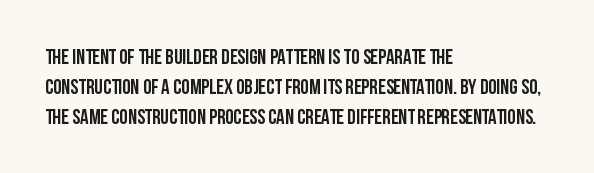
Q: Is the text bold? A: Yes.
Q: Is the text italic (slanted)? A: No, it is upright.
Q: Is the text underlined? A: No.
Q: How is the paragraph aligned? A: Left-aligned.
Q: Is the spacing between letters normal or unusually wide? A: Normal.
Q: Is the spacing between lines tight, normal or loose? A: Normal.
